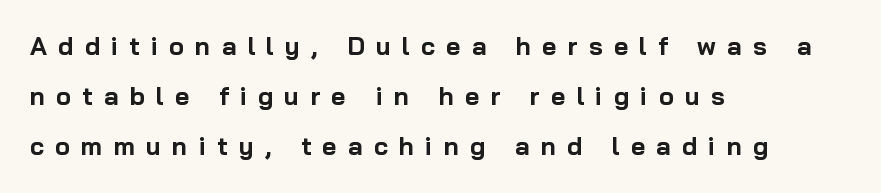
The image shows 25 px bold type, upright; set left-aligned, loose line spacing (2.01x), unusually wide letter spacing (+0.45 em), not underlined.
